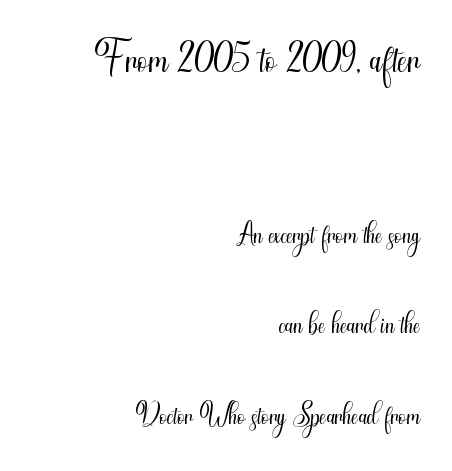
Words appear dense and cohesive because spacing is normal. In CSS terms this would be text-align: right. The letters in the upper block stand taller than those in the block below. Looks like regular typesetting: each glyph gets only the width it needs. What kind of face is this? One without serifs — a sans. Leading: increased.
